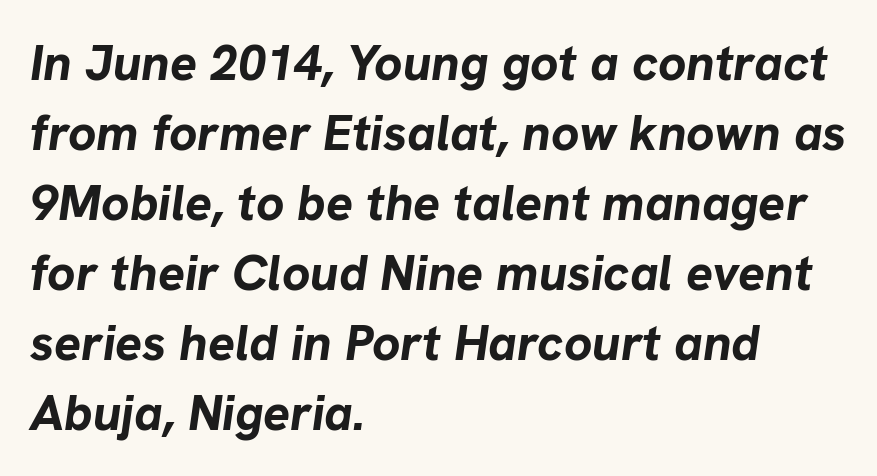
The image shows 50 px bold type, italic (leaning right); set left-aligned, normal line spacing (1.4x), normal letter spacing, not underlined; low stroke contrast and a medium x-height.
